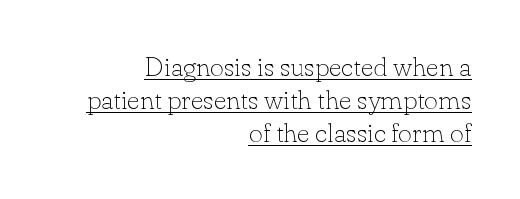
The image shows 27 px text type, upright; set right-aligned, line spacing 1.23x, normal letter spacing, underlined.
